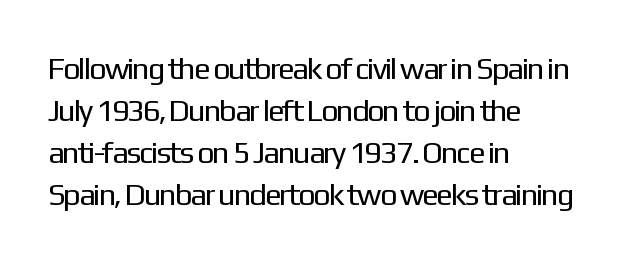
The horizontal fit of the characters is conventional and even. Nobody drew a line under any word here. Honestly, the row spacing looks completely unremarkable. A light-to-regular cut is what we see here. One-word summary of the alignment: left.
